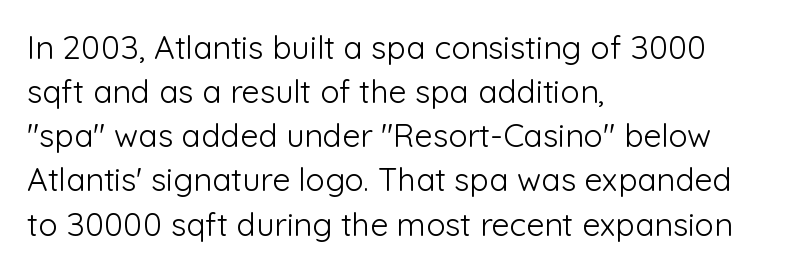
{"serif": "no", "italic": "no", "bold": "no", "weight": "light", "width": "normal", "stroke_contrast": "low", "x_height": "medium", "monospaced": "no", "underline": "no", "align": "left", "line_spacing": "normal", "line_spacing_ratio": 1.38, "letter_spacing": "normal", "letter_spacing_em": 0.0, "glyph_px": 32}
